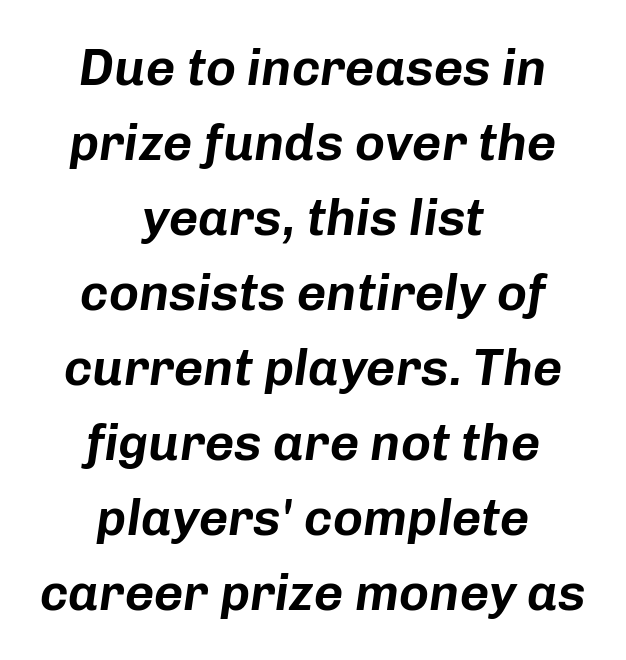
The specimen reads as italic at a glance. Type without underlining. Is the letter spacing exaggerated? No — it looks like the ordinary default. Note the varied advance widths — an 'i' is clearly narrower than an 'm'. The typesetter chose a symmetrical, centered arrangement here.
